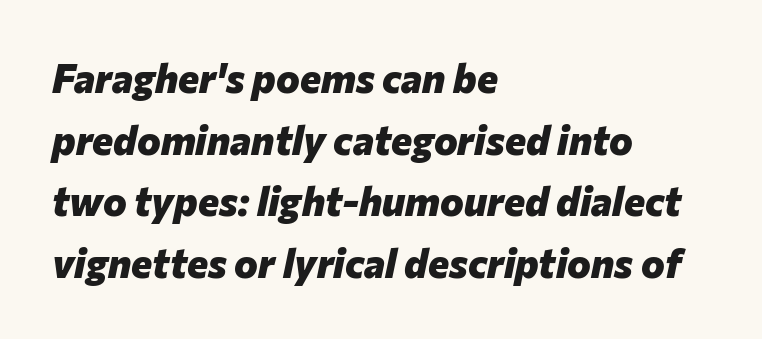
The paragraph shown leans on its left margin. Underline: absent. This block has exactly the height ordinary leading produces. The face used here is proportionally spaced, like ordinary book or web type. The passage shown has conventional tracking throughout. The face used here has a pronounced slope to its letters.
